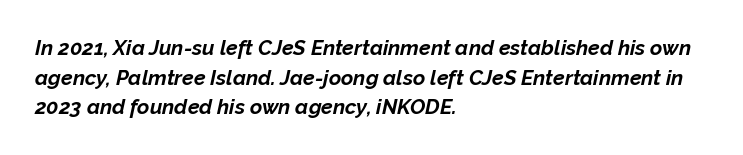
The image shows 21 px bold type, italic (leaning right); set left-aligned, normal line spacing (1.41x), normal letter spacing, not underlined.
